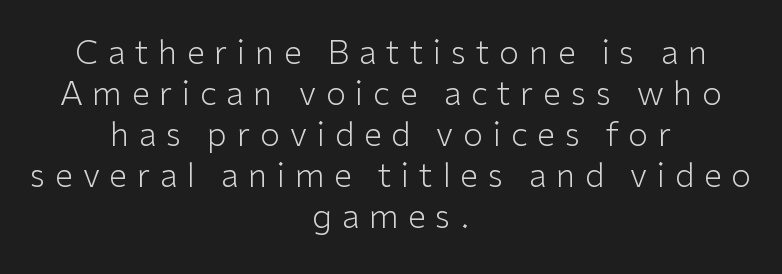
The font family rendered here belongs to the sans-serif group. The words here are not underlined. These lines stack symmetrically, like a column narrowing and widening about its center. This sample has the flowing, uneven cadence of proportional lettering. Stems here are at most as thick as an everyday book face. This sample uses an upright cut, with every glyph sitting square on the baseline.
